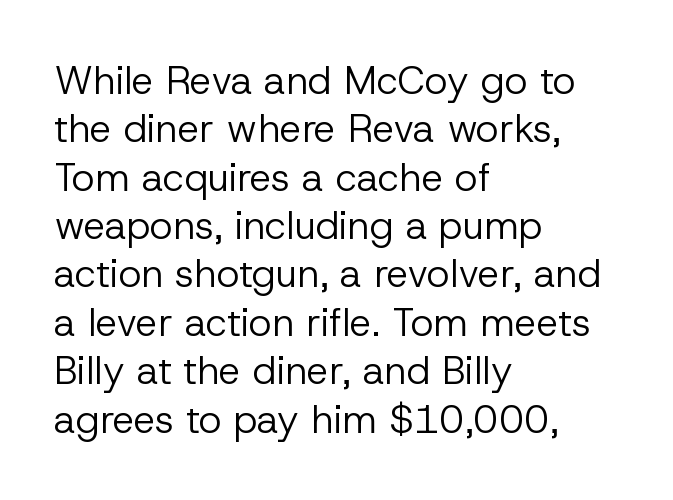
No heavy texture on the line: the type isn't bold. Quick note: not italic, upright. In CSS terms this would be text-align: left. How are the letters spaced? Ordinarily, with no added tracking. Spacing verdict: proportional, widths tailored to each character. The space beneath each line is pristine and unruled.
